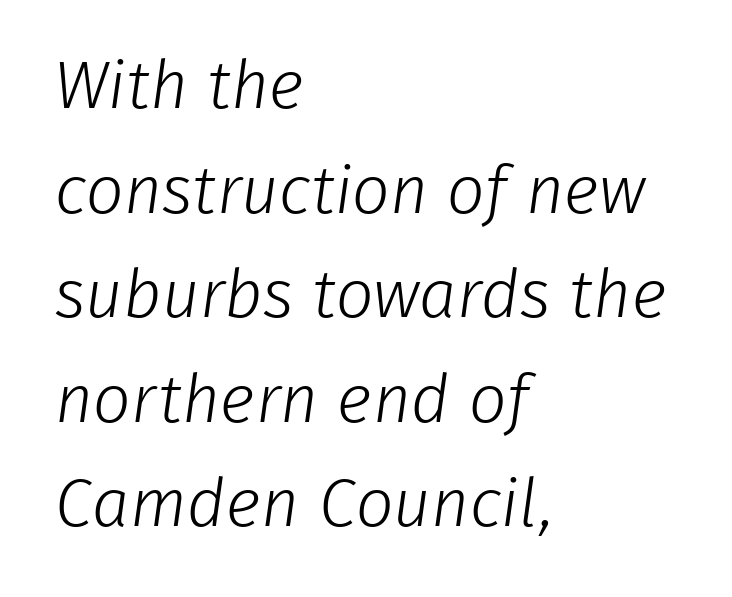
Q: Is the text bold? A: No.
Q: Is the typeface a serif or a sans-serif typeface? A: Sans-serif.
Q: Is the text underlined? A: No.
Q: How is the paragraph aligned? A: Left-aligned.
Q: Is the spacing between letters normal or unusually wide? A: Normal.
Q: Is the spacing between lines tight, normal or loose? A: Normal.
Q: Width (condensed, normal, or wide)? A: Normal.
Q: Stroke contrast? A: Low.
Q: x-height? A: Medium.
Q: Monospaced? A: No.
